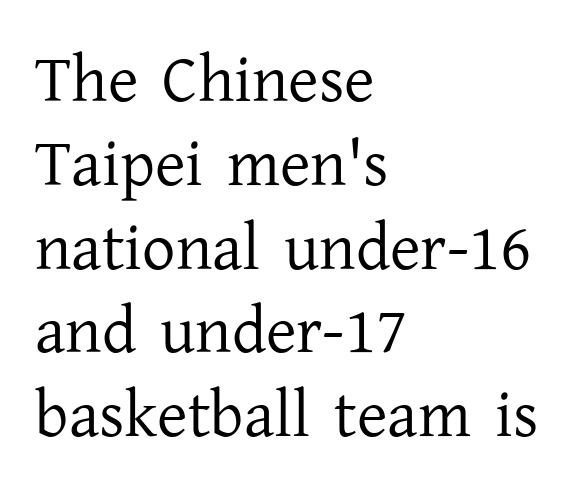
Character widths vary here, with narrow letters taking less room than wide ones. Leftover space on each line is placed entirely after the last word. These glyphs show unthickened strokes, regular width or finer. Clear beneath every line of the passage.
